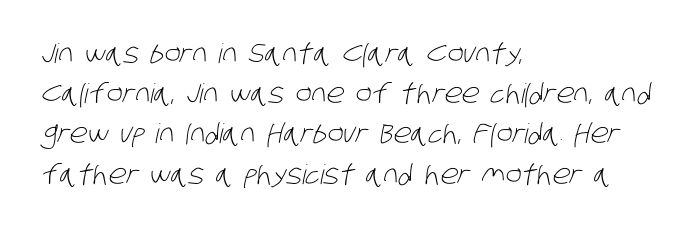
The vertical gap from one line to the next is medium. This rendering leaves character spacing at its baseline value. Just letters on the line, the space beneath them empty. Reading down the block, your eye returns to a fixed left position each line. Is this a heavy cut? Hardly; it is regular or lighter.
